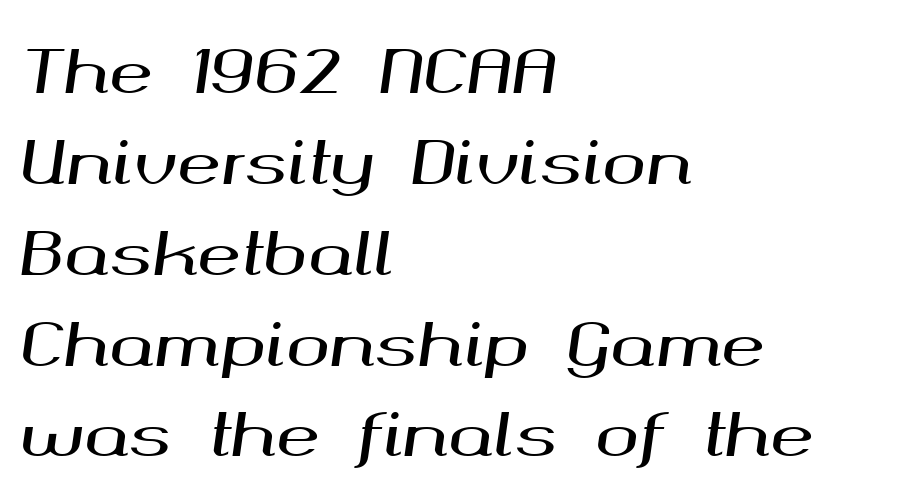
{"italic": "yes", "lean": "right", "slant_degrees": 8, "width": "wide", "stroke_contrast": "medium", "x_height": "medium", "monospaced": "no", "underline": "no", "align": "left", "line_spacing": "normal", "line_spacing_ratio": 1.54, "letter_spacing": "normal", "letter_spacing_em": 0.0, "glyph_px": 59}
